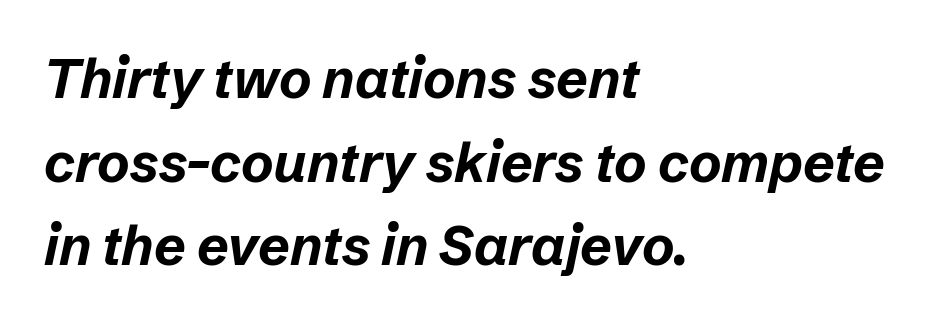
The image shows 55 px bold type, italic (leaning right); set left-aligned, normal line spacing (1.52x), normal letter spacing, not underlined; low stroke contrast and a medium x-height.
